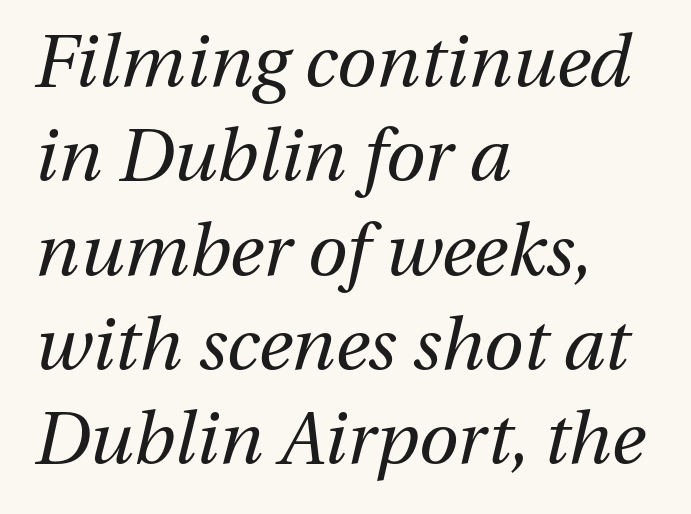
Every row of glyphs begins at an identical x-position on the left. A typesetter would mark this as italic. Characters follow at the spacing the type designer built in. Check under the words: just untouched page. Caption: face not bold, strokes unweighted.
